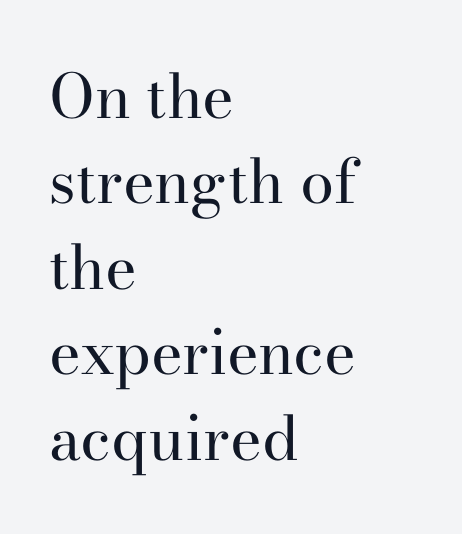
The image shows 61 px regular-weight serif type, upright; set left-aligned, normal line spacing (1.4x), normal letter spacing, not underlined; high stroke contrast and a small x-height.
